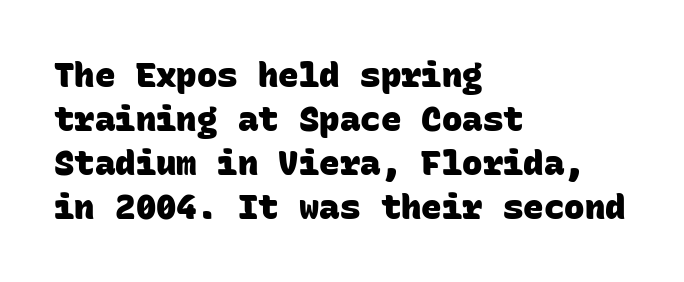
Q: Is the text bold? A: Yes.
Q: Is the typeface a serif or a sans-serif typeface? A: Sans-serif.
Q: Is the text underlined? A: No.
Q: How is the paragraph aligned? A: Left-aligned.
Q: Is the spacing between letters normal or unusually wide? A: Normal.
Q: Is the spacing between lines tight, normal or loose? A: Normal.
Q: Width (condensed, normal, or wide)? A: Normal.
Q: Stroke contrast? A: Low.
Q: x-height? A: Large.
Q: Monospaced? A: Yes.
